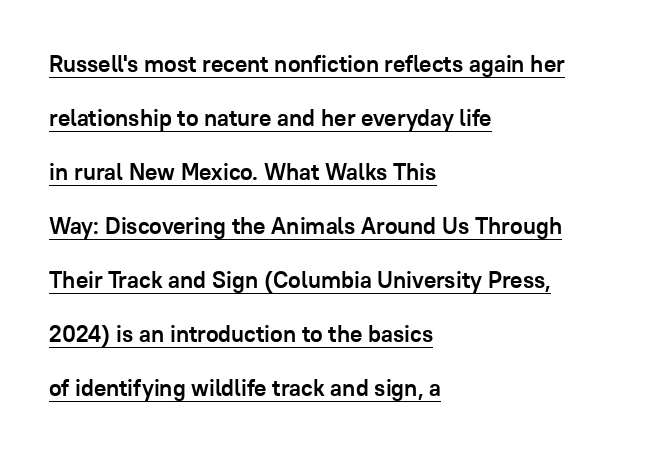
Every character sits straight up, as roman type does. You could fit nearly another row in the gap between these rows. Compared with typical body copy, the letter spacing here is the same. A dark, heavy texture on the line: the type is bold. Looks like someone drew a line under every word here. This rendering uses left alignment, leaving the right contour irregular.
